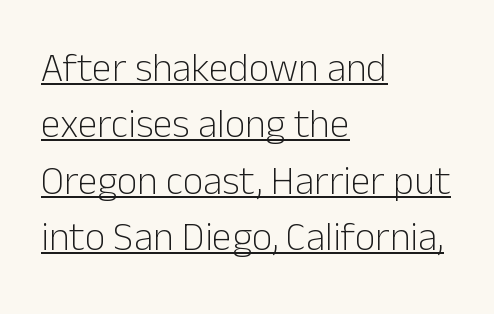
{"serif": "no", "italic": "no", "bold": "no", "weight": "light", "width": "normal", "stroke_contrast": "low", "x_height": "medium", "monospaced": "no", "underline": "yes", "align": "left", "line_spacing": "normal", "line_spacing_ratio": 1.41, "letter_spacing": "normal", "letter_spacing_em": 0.0, "glyph_px": 40}
